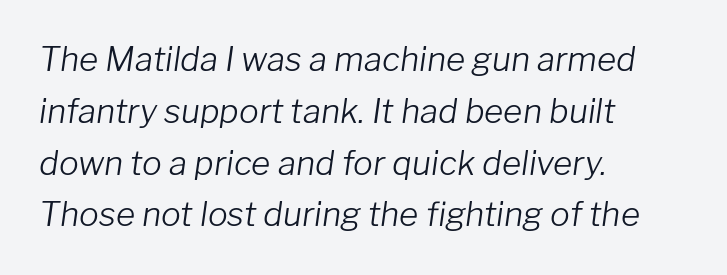
Each row of text sits above clean, open space. Casual observation: everything's shoved over to the left. Notice how descenders clear the ascenders below comfortably — that's standard leading. This sample has the flowing, uneven cadence of proportional lettering.
